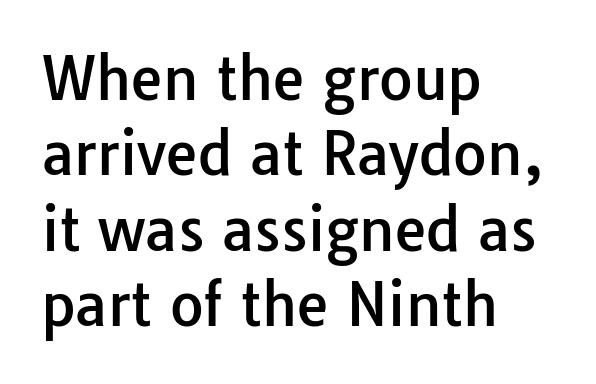
Beneath every word, the page is bare. Caption: multi-line text, flush left, ragged right. The letters advance in unequal steps, a hallmark of proportional type. Upright lettering throughout.
